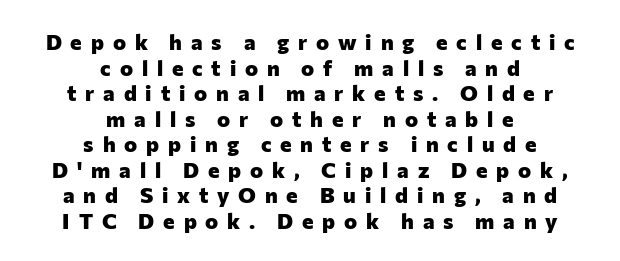
{"italic": "no", "bold": "yes", "underline": "no", "align": "center", "line_spacing_ratio": 1.16, "letter_spacing": "wide", "letter_spacing_em": 0.4, "glyph_px": 22}
